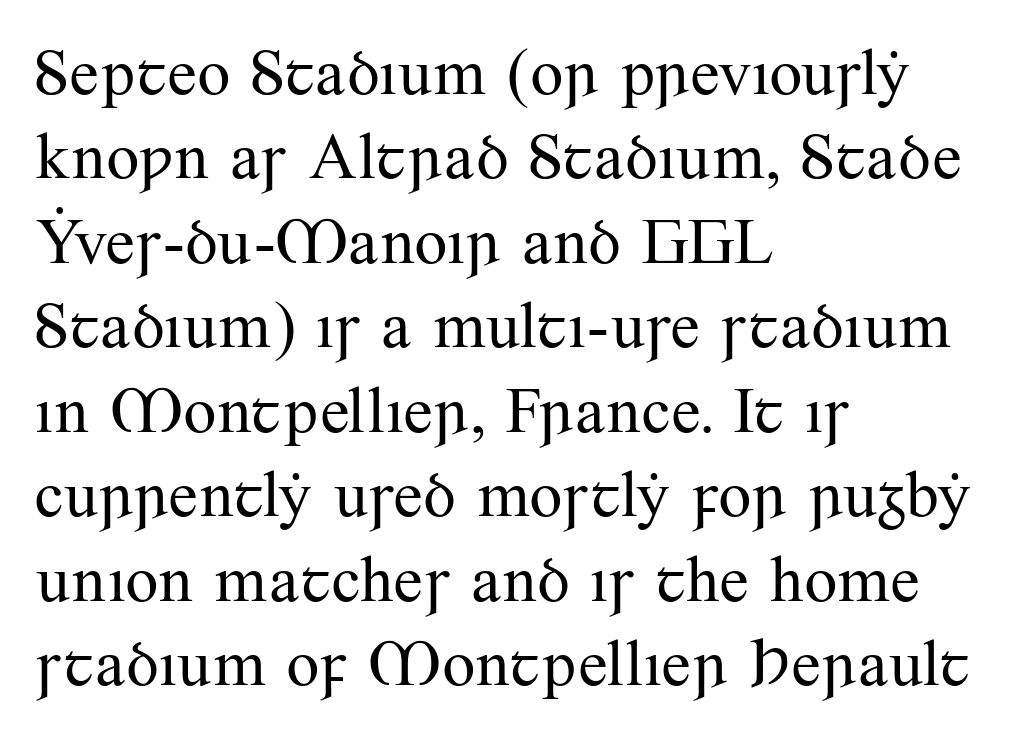
{"serif": "yes", "italic": "no", "bold": "no", "weight": "regular", "width": "normal", "stroke_contrast": "medium", "x_height": "small", "monospaced": "no", "underline": "no", "align": "left", "line_spacing": "normal", "line_spacing_ratio": 1.28, "letter_spacing": "normal", "letter_spacing_em": 0.0, "glyph_px": 66}
